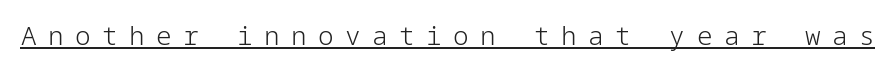
{"italic": "no", "bold": "no", "underline": "yes", "letter_spacing": "wide", "letter_spacing_em": 0.44, "glyph_px": 26}
